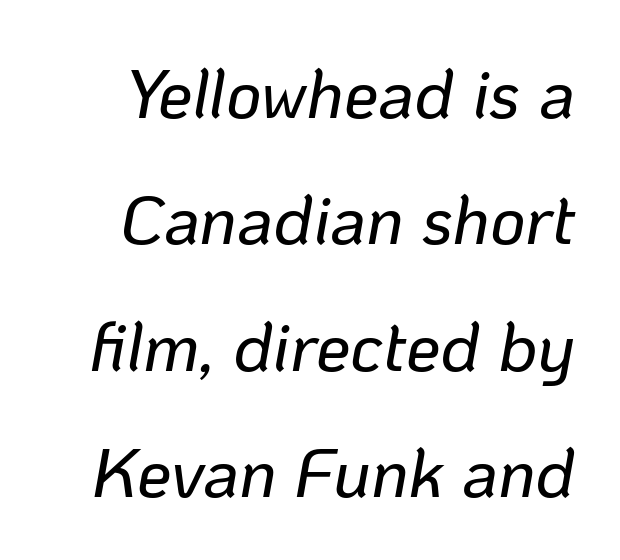
The image shows 69 px text type, italic (leaning right); set line spacing 1.83x, normal letter spacing, not underlined; low stroke contrast and a medium x-height.
